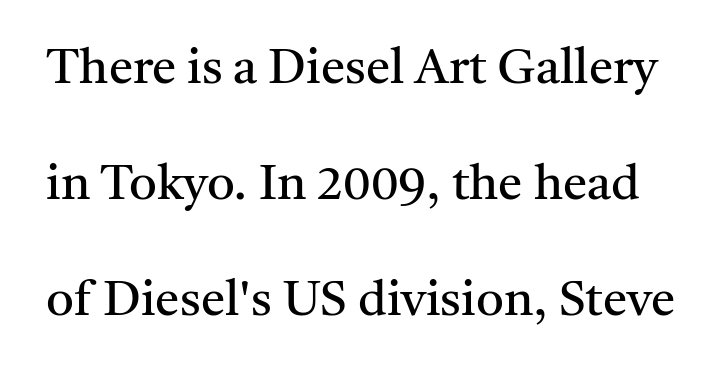
The image shows 49 px regular-weight serif type, upright; set loose line spacing (2.37x), normal letter spacing, not underlined; medium stroke contrast and a medium x-height.
